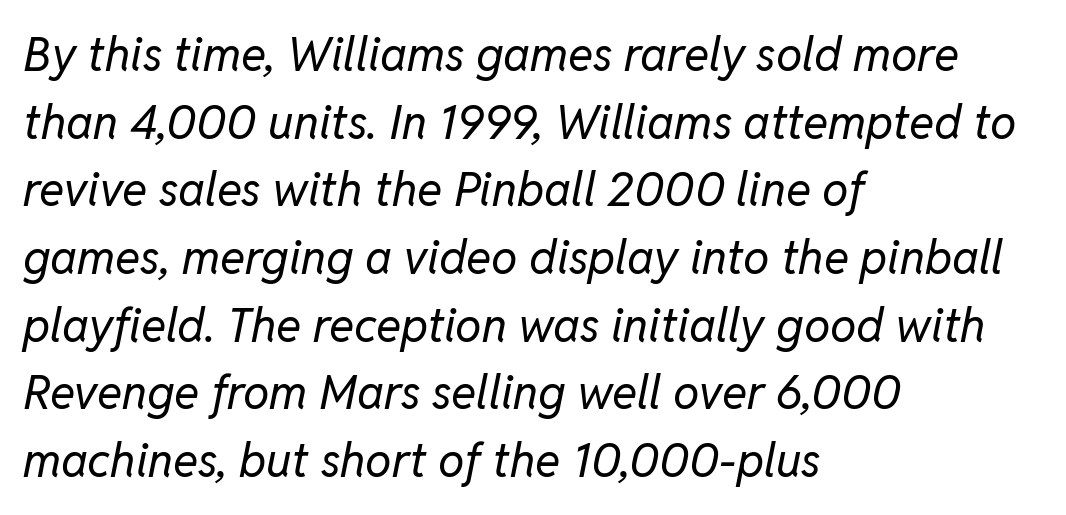
The image shows 47 px regular-weight type, italic (leaning right); set left-aligned, normal line spacing (1.44x), normal letter spacing, not underlined; low stroke contrast and a medium x-height.
